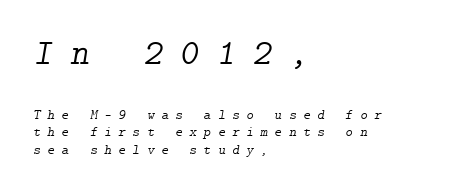
{"serif": "yes", "italic": "yes", "lean": "right", "slant_degrees": 9, "bold": "no", "weight": "light", "width": "normal", "stroke_contrast": "low", "x_height": "medium", "underline": "no", "align": "left", "line_spacing": "normal", "line_spacing_ratio": 1.25, "letter_spacing": "wide", "letter_spacing_em": 0.49, "larger_block": "first", "size_ratio": 2.57, "glyph_px": 36}
